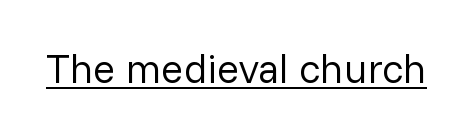
The image shows 41 px regular-weight sans-serif type, upright; set normal letter spacing, underlined; low stroke contrast and a medium x-height.
